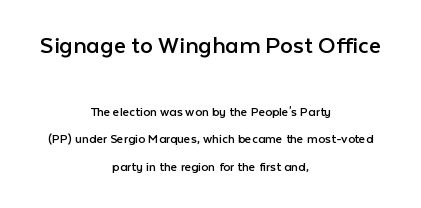
The image shows 26 px text type, upright; set centered, loose line spacing (1.99x), normal letter spacing, not underlined; the first (top) block is 1.86x larger.
